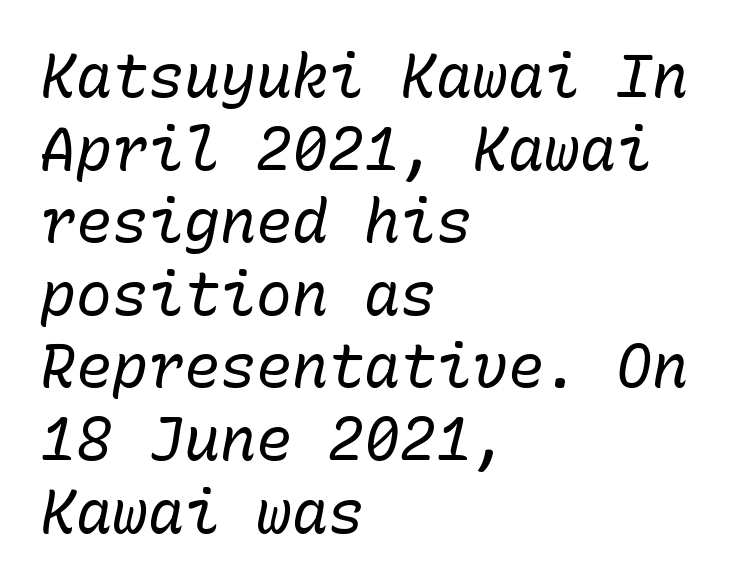
{"italic": "yes", "lean": "right", "slant_degrees": 10, "bold": "no", "weight": "regular", "width": "normal", "stroke_contrast": "low", "x_height": "medium", "monospaced": "yes", "underline": "no", "align": "left", "line_spacing_ratio": 1.21, "letter_spacing": "normal", "letter_spacing_em": 0.0, "glyph_px": 60}
